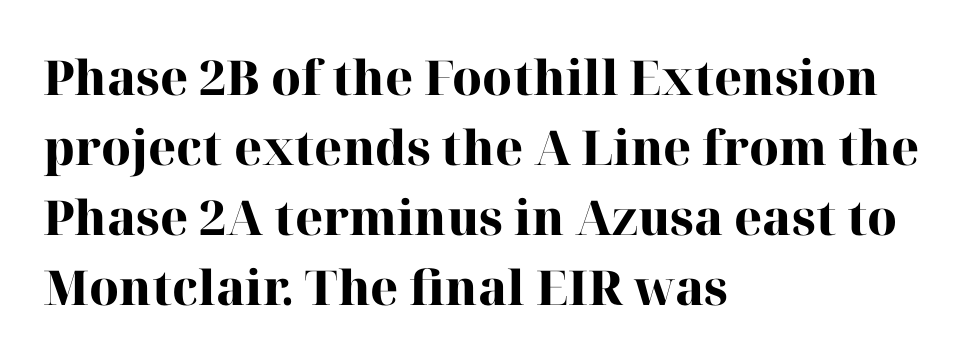
Q: Is the text bold? A: Yes.
Q: Is the text italic (slanted)? A: No, it is upright.
Q: Is the typeface a serif or a sans-serif typeface? A: Serif.
Q: Is the text underlined? A: No.
Q: How is the paragraph aligned? A: Left-aligned.
Q: Is the spacing between letters normal or unusually wide? A: Normal.
Q: Is the spacing between lines tight, normal or loose? A: Normal.
Q: Width (condensed, normal, or wide)? A: Normal.
Q: Stroke contrast? A: High.
Q: x-height? A: Medium.
Q: Monospaced? A: No.
